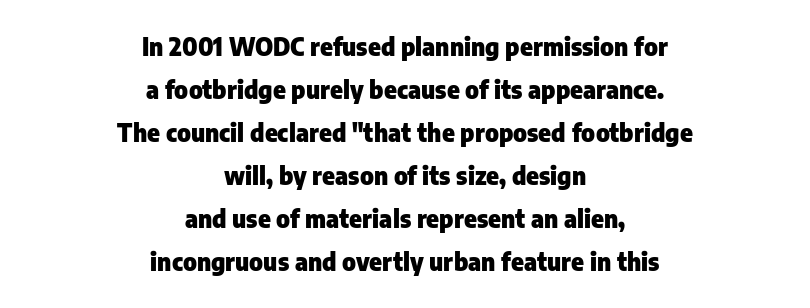
Q: Is the text bold? A: Yes.
Q: Is the text italic (slanted)? A: No, it is upright.
Q: Is the text underlined? A: No.
Q: How is the paragraph aligned? A: Centered.
Q: Is the spacing between letters normal or unusually wide? A: Normal.
